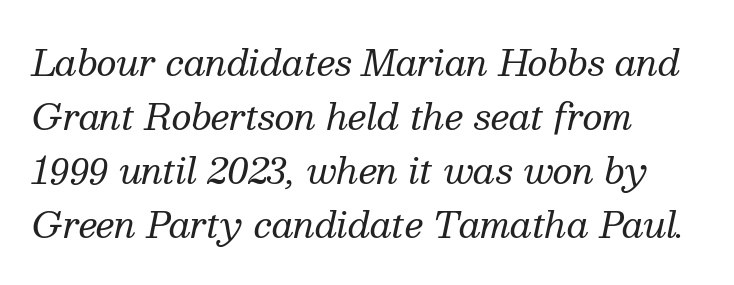
Q: Is the text bold? A: No.
Q: Is the text italic (slanted)? A: Yes, it leans right by about 13 degrees.
Q: Is the typeface a serif or a sans-serif typeface? A: Serif.
Q: Is the text underlined? A: No.
Q: How is the paragraph aligned? A: Left-aligned.
Q: Is the spacing between letters normal or unusually wide? A: Normal.
Q: Is the spacing between lines tight, normal or loose? A: Normal.
Q: Width (condensed, normal, or wide)? A: Normal.
Q: Stroke contrast? A: Medium.
Q: x-height? A: Medium.
Q: Monospaced? A: No.
